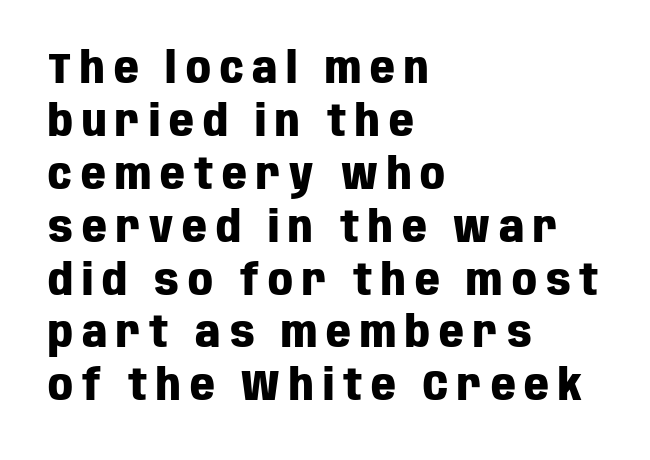
The image shows 43 px heavy, condensed sans-serif type, upright; set left-aligned, line spacing 1.23x, unusually wide letter spacing (+0.21 em), not underlined; low stroke contrast and a large x-height.
